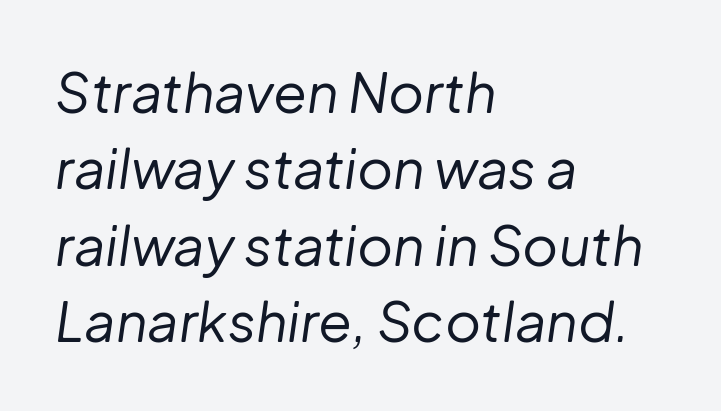
{"italic": "yes", "lean": "right", "slant_degrees": 8, "bold": "no", "weight": "regular", "width": "normal", "stroke_contrast": "low", "x_height": "medium", "monospaced": "no", "underline": "no", "align": "left", "line_spacing": "normal", "line_spacing_ratio": 1.39, "letter_spacing": "normal", "letter_spacing_em": 0.0, "glyph_px": 55}
